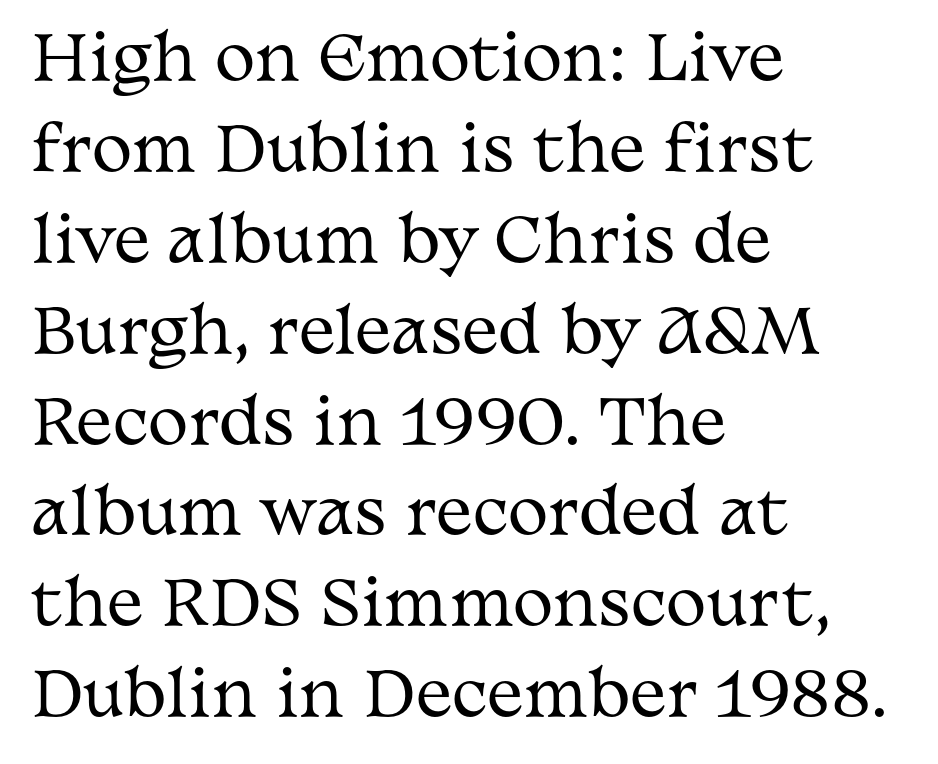
No chunkiness to these letters — they're not bold. Bare-footed words on every line. Characters remain perfectly vertical along every line. Little horizontal feet cap the strokes, marking this as serif type. Successive baselines arrive at the customary interval.
